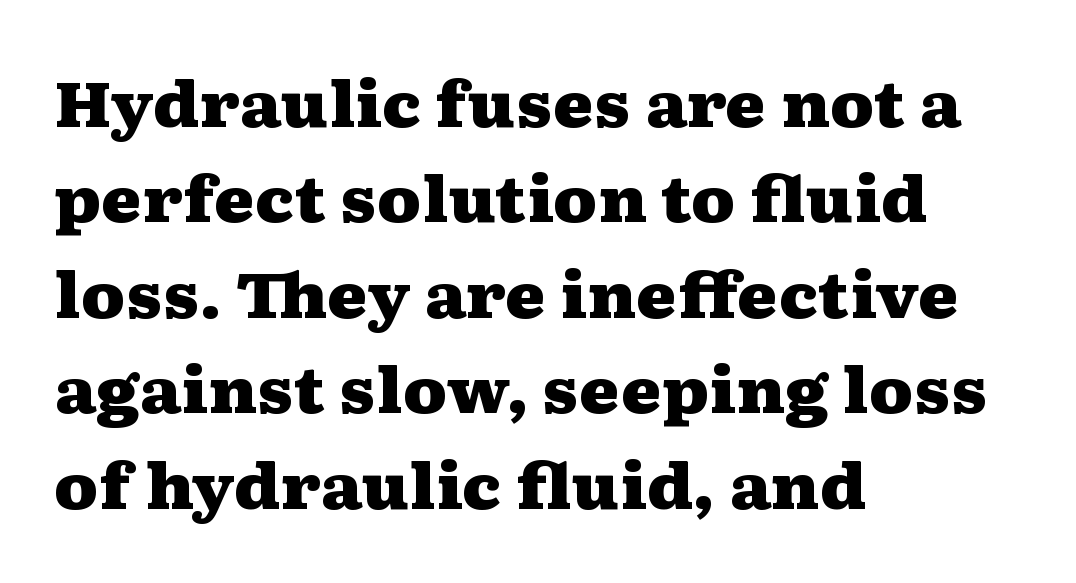
Q: Is the text bold? A: Yes.
Q: Is the text italic (slanted)? A: No, it is upright.
Q: Is the typeface a serif or a sans-serif typeface? A: Serif.
Q: Is the text underlined? A: No.
Q: How is the paragraph aligned? A: Left-aligned.
Q: Is the spacing between letters normal or unusually wide? A: Normal.
Q: Is the spacing between lines tight, normal or loose? A: Normal.
Q: Width (condensed, normal, or wide)? A: Wide.
Q: Stroke contrast? A: Medium.
Q: x-height? A: Medium.
Q: Monospaced? A: No.
